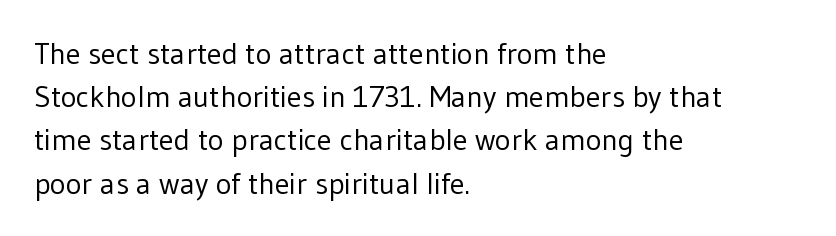
Nope, not italic — everything's standing straight. The rendering shows plain stroke endings on the letterforms — a sans-serif design. Evenly set lines give the paragraph a standard silhouette. Letters rest on an invisible, unmarked baseline.
